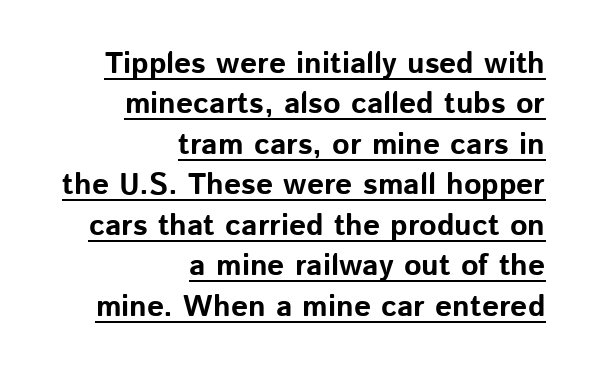
The image shows 30 px bold sans-serif type, upright; set right-aligned, normal line spacing (1.35x), normal letter spacing, underlined; low stroke contrast and a medium x-height.
